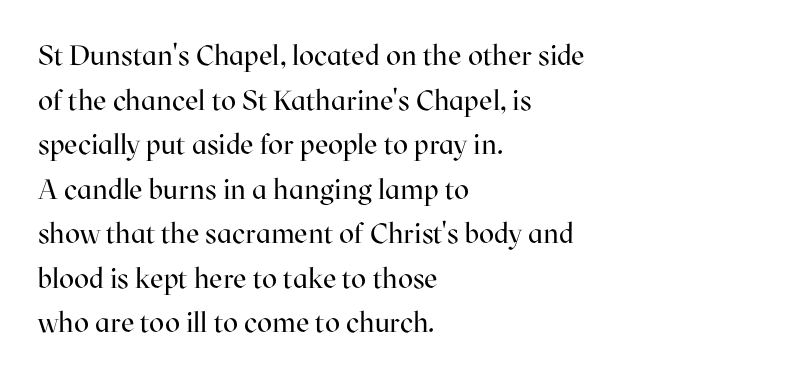
Rule under the text: the space is simply empty. Proportional: the letters do not fall into vertical columns. Tall strokes in this sample are plumb rather than angled. These lines are composed in type with serifs. Is the letter spacing exaggerated? No — it looks like the ordinary default. No extra ink here — the face is not bold.
